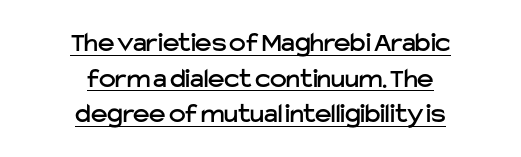
{"serif": "no", "italic": "no", "width": "normal", "stroke_contrast": "low", "x_height": "medium", "monospaced": "no", "underline": "yes", "align": "center", "line_spacing": "normal", "line_spacing_ratio": 1.27, "letter_spacing": "normal", "letter_spacing_em": 0.0, "glyph_px": 28}
